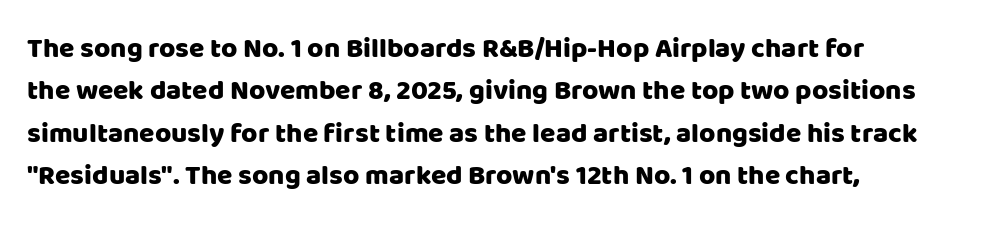
Q: Is the text italic (slanted)? A: No, it is upright.
Q: Is the typeface a serif or a sans-serif typeface? A: Sans-serif.
Q: Is the text underlined? A: No.
Q: How is the paragraph aligned? A: Left-aligned.
Q: Is the spacing between letters normal or unusually wide? A: Normal.
Q: Is the spacing between lines tight, normal or loose? A: Normal.
Q: Width (condensed, normal, or wide)? A: Normal.
Q: Stroke contrast? A: Low.
Q: x-height? A: Large.
Q: Monospaced? A: No.
